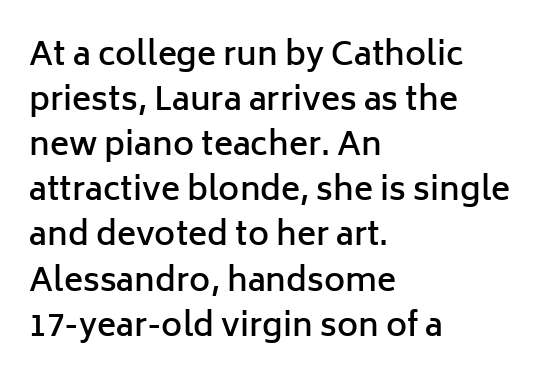
The image shows 32 px semibold sans-serif type, upright; set left-aligned, normal line spacing (1.41x), normal letter spacing, not underlined; low stroke contrast and a medium x-height.
